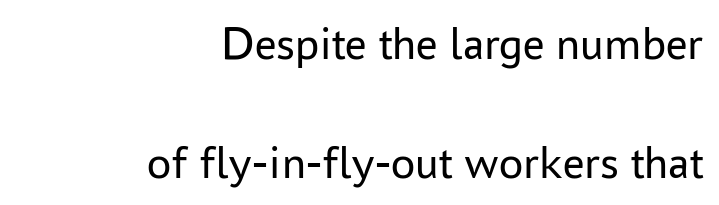
Compared with a typical body face, this is equally light or lighter still. This rendering leaves character spacing at its baseline value. Posture: vertical. Type style note: lacks serifs. Clear beneath every line of the passage.
